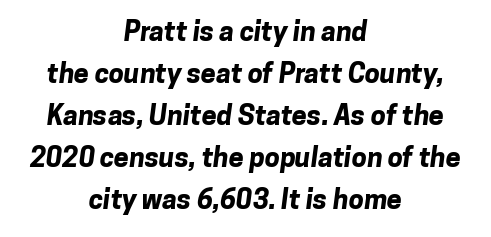
The image shows 27 px bold type; set centered, normal line spacing (1.56x), normal letter spacing, not underlined.
